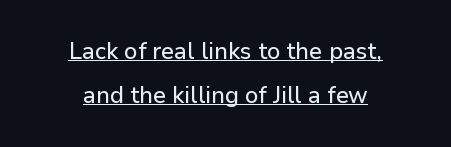
The image shows 24 px text type, upright; set centered, line spacing 1.84x, normal letter spacing, underlined.
